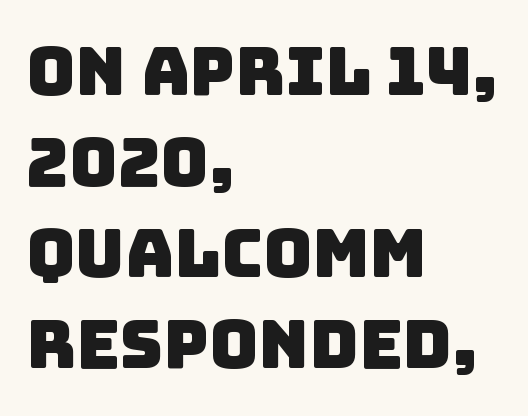
The image shows 67 px sans-serif type; set left-aligned, normal line spacing (1.36x), normal letter spacing, not underlined; low stroke contrast and a large x-height.
